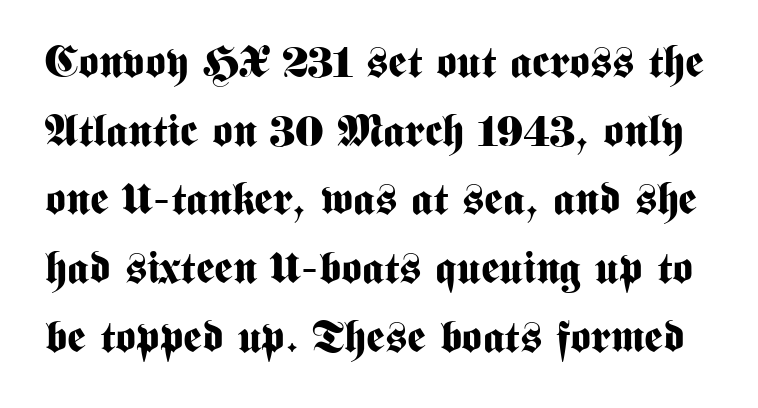
How are the letters spaced? Ordinarily, with no added tracking. Students, observe: this is what conventionally led text looks like. A full-strength bold gives these letters their thick strokes. A typesetter would label this face a sans. It's the straight-up-and-down kind of type.
